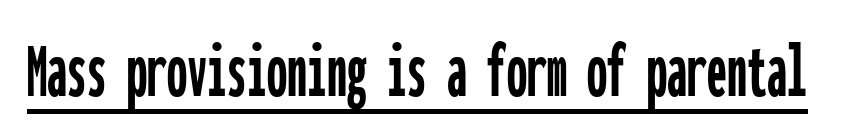
The image shows 80 px condensed sans-serif type, upright, monospaced; set normal letter spacing, underlined; low stroke contrast and a medium x-height.
